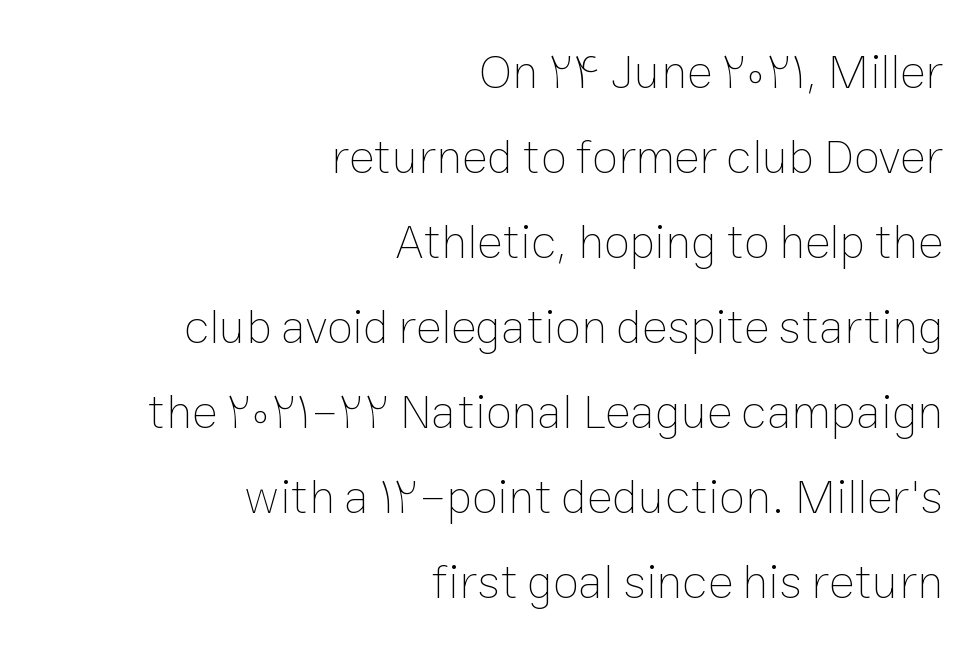
{"italic": "no", "bold": "no", "weight": "thin", "width": "normal", "stroke_contrast": "low", "x_height": "medium", "monospaced": "no", "underline": "no", "align": "right", "line_spacing_ratio": 1.77, "letter_spacing": "normal", "letter_spacing_em": 0.0, "glyph_px": 48}
